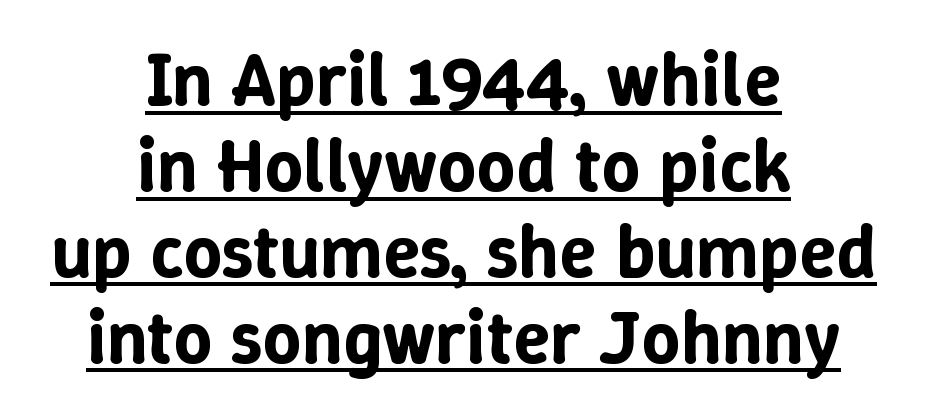
Style check: upright. If you measured baseline to baseline, you'd find a short distance. Line starts and ends both wander, symmetrically. The string is rendered with underlining switched on.
